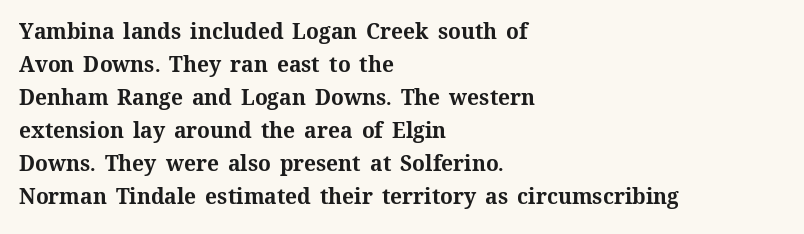
Q: Is the text bold? A: Yes.
Q: Is the text italic (slanted)? A: No, it is upright.
Q: Is the text underlined? A: No.
Q: How is the paragraph aligned? A: Left-aligned.
Q: Is the spacing between letters normal or unusually wide? A: Normal.
Q: Is the spacing between lines tight, normal or loose? A: Normal.
